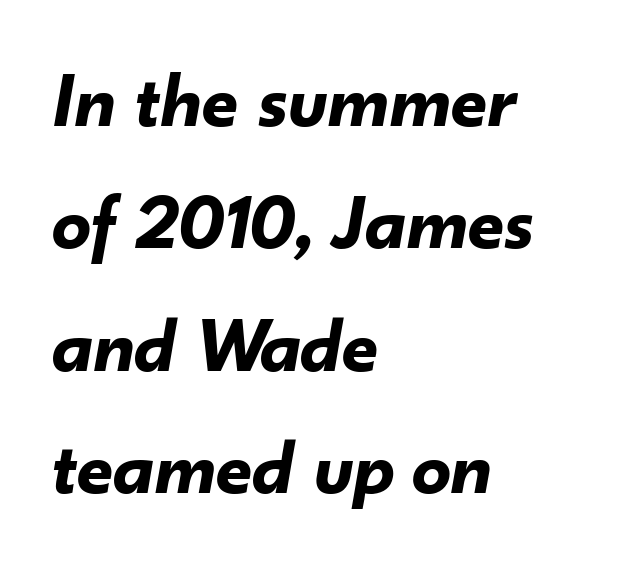
{"italic": "yes", "lean": "right", "slant_degrees": 10, "bold": "yes", "weight": "bold", "width": "normal", "stroke_contrast": "low", "x_height": "small", "monospaced": "no", "underline": "no", "align": "left", "line_spacing": "normal", "line_spacing_ratio": 1.57, "letter_spacing": "normal", "letter_spacing_em": 0.0, "glyph_px": 78}
